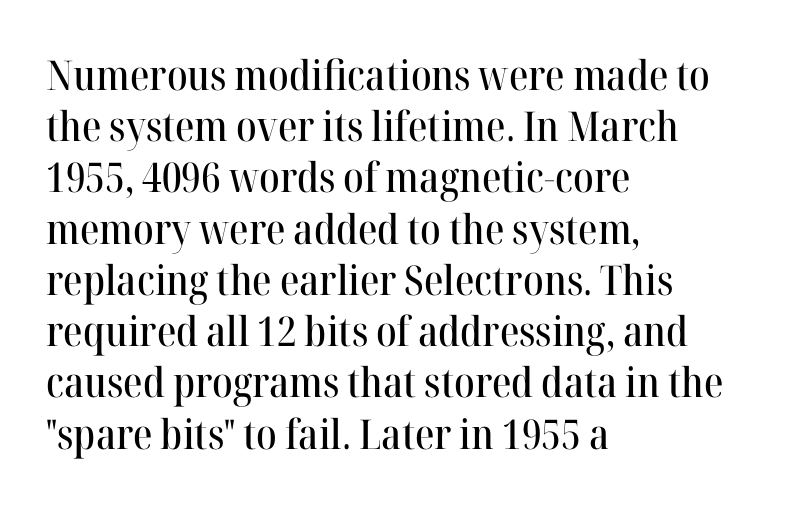
The image shows 41 px serif type, upright; set left-aligned, normal line spacing (1.25x), normal letter spacing, not underlined; high stroke contrast and a medium x-height.
